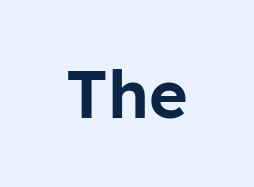
The face used here is rendered with its standard letterfit. Varying glyph widths throughout — classic text-font behaviour. Glance below the letters and you will spot only blank space. Vertical strokes here are truly vertical. A typesetter would label this face a sans.
